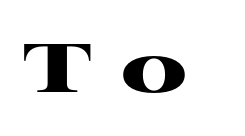
{"serif": "yes", "italic": "no", "bold": "yes", "weight": "heavy", "width": "wide", "stroke_contrast": "high", "x_height": "medium", "monospaced": "no", "underline": "no", "letter_spacing": "wide", "letter_spacing_em": 0.39, "glyph_px": 69}
